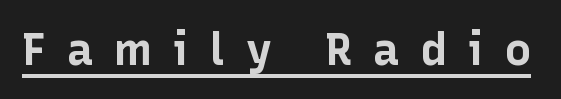
The image shows 45 px bold sans-serif type, upright; set unusually wide letter spacing (+0.45 em), underlined; low stroke contrast and a medium x-height.
